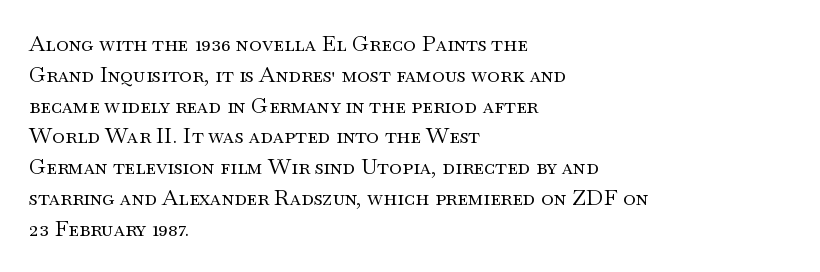
Summary of vertical rhythm: regular, with standard interline spacing. Short note: letters normally spaced. The font's upright variant was chosen for this text. Casual observation: everything's shoved over to the left.
